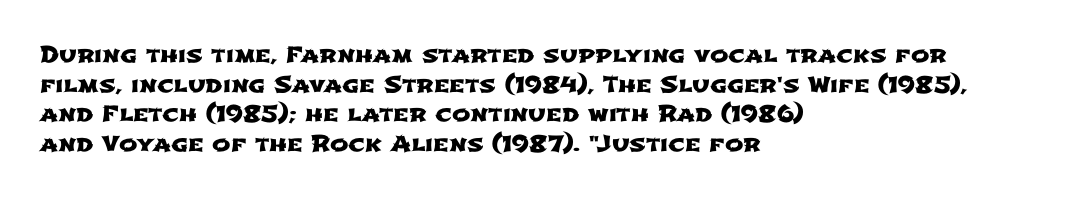
{"underline": "no", "align": "left", "line_spacing": "normal", "line_spacing_ratio": 1.35, "letter_spacing": "normal", "letter_spacing_em": 0.0, "glyph_px": 22}
